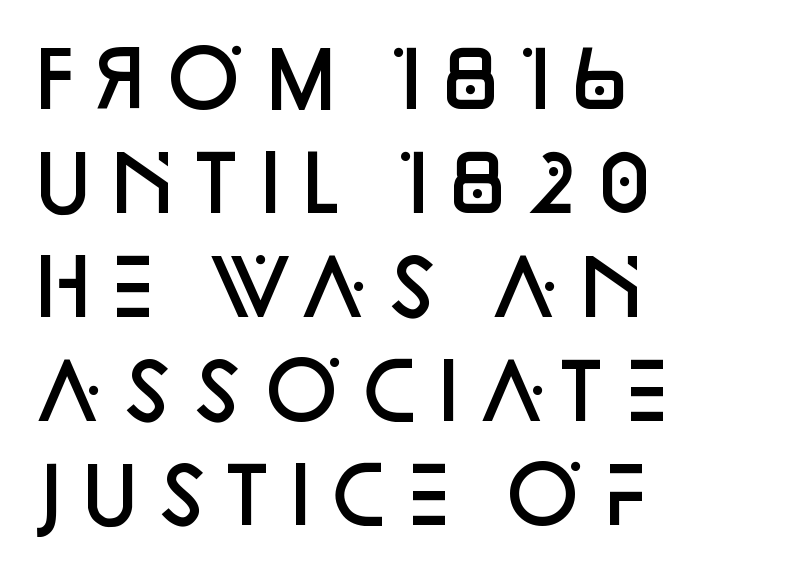
{"serif": "no", "italic": "no", "bold": "semi", "weight": "semibold", "width": "normal", "stroke_contrast": "low", "x_height": "large", "monospaced": "no", "underline": "no", "align": "left", "line_spacing": "normal", "line_spacing_ratio": 1.37, "letter_spacing": "normal", "letter_spacing_em": 0.0, "glyph_px": 76}
